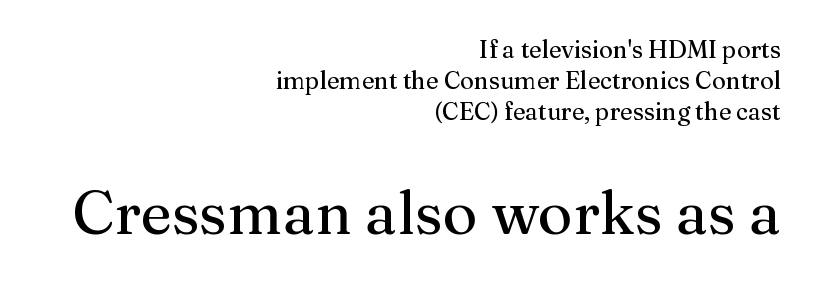
Q: Is the text bold? A: No.
Q: Is the text italic (slanted)? A: No, it is upright.
Q: Is the typeface a serif or a sans-serif typeface? A: Serif.
Q: Is the text underlined? A: No.
Q: How is the paragraph aligned? A: Right-aligned.
Q: Is the spacing between letters normal or unusually wide? A: Normal.
Q: Is the spacing between lines tight, normal or loose? A: Normal.
Q: Which block of text is set in a larger size, the first (top) or the second (bottom)? A: The second (bottom) one.
Q: Width (condensed, normal, or wide)? A: Normal.
Q: Stroke contrast? A: Medium.
Q: x-height? A: Medium.
Q: Monospaced? A: No.
